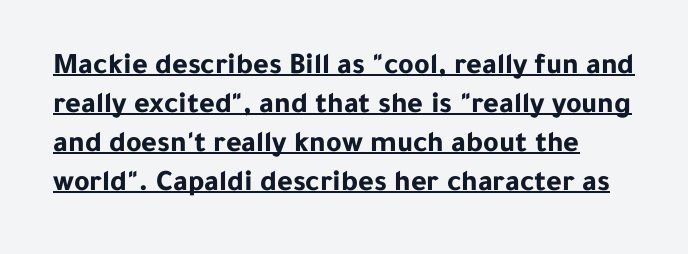
{"serif": "no", "italic": "no", "bold": "yes", "weight": "bold", "width": "normal", "stroke_contrast": "low", "x_height": "medium", "monospaced": "no", "underline": "yes", "line_spacing": "normal", "line_spacing_ratio": 1.3, "letter_spacing": "normal", "letter_spacing_em": 0.0, "glyph_px": 30}
